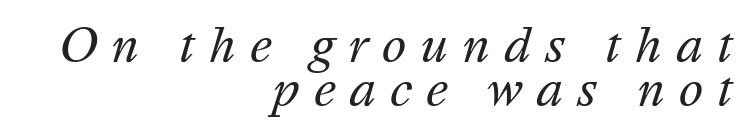
Q: Is the text bold? A: No.
Q: Is the text italic (slanted)? A: Yes, it leans right by about 16 degrees.
Q: Is the text underlined? A: No.
Q: How is the paragraph aligned? A: Right-aligned.
Q: Is the spacing between letters normal or unusually wide? A: Unusually wide.
Q: Is the spacing between lines tight, normal or loose? A: Tight.
Q: Width (condensed, normal, or wide)? A: Normal.
Q: Stroke contrast? A: Medium.
Q: x-height? A: Medium.
Q: Monospaced? A: No.
